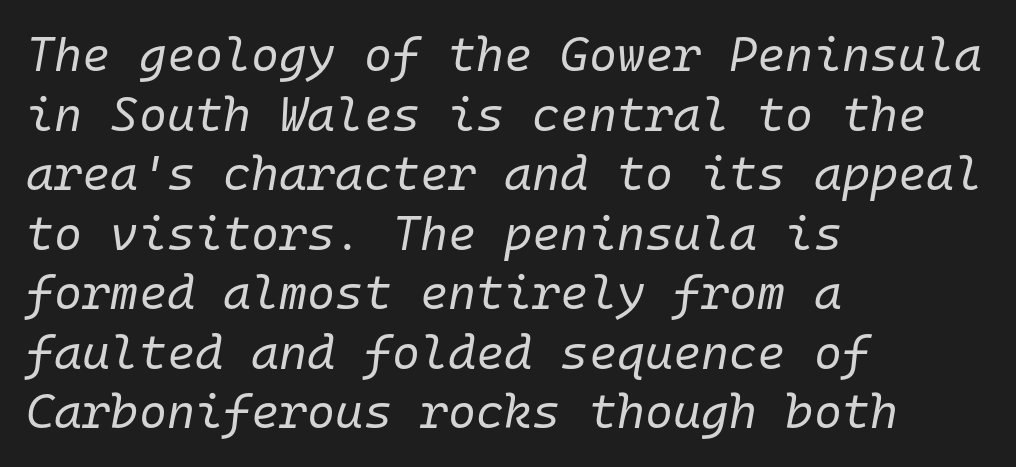
{"italic": "yes", "lean": "right", "slant_degrees": 10, "bold": "no", "weight": "regular", "width": "normal", "stroke_contrast": "low", "x_height": "medium", "monospaced": "yes", "underline": "no", "align": "left", "line_spacing_ratio": 1.24, "letter_spacing": "normal", "letter_spacing_em": 0.0, "glyph_px": 48}
